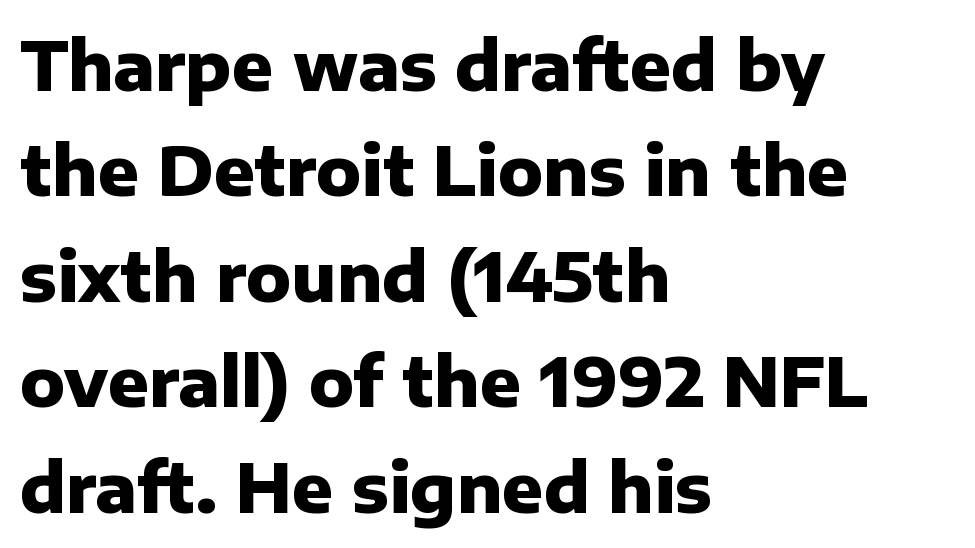
{"serif": "no", "italic": "no", "bold": "yes", "weight": "heavy", "width": "normal", "stroke_contrast": "low", "x_height": "medium", "monospaced": "no", "underline": "no", "align": "left", "line_spacing": "normal", "line_spacing_ratio": 1.55, "letter_spacing": "normal", "letter_spacing_em": 0.0, "glyph_px": 68}
